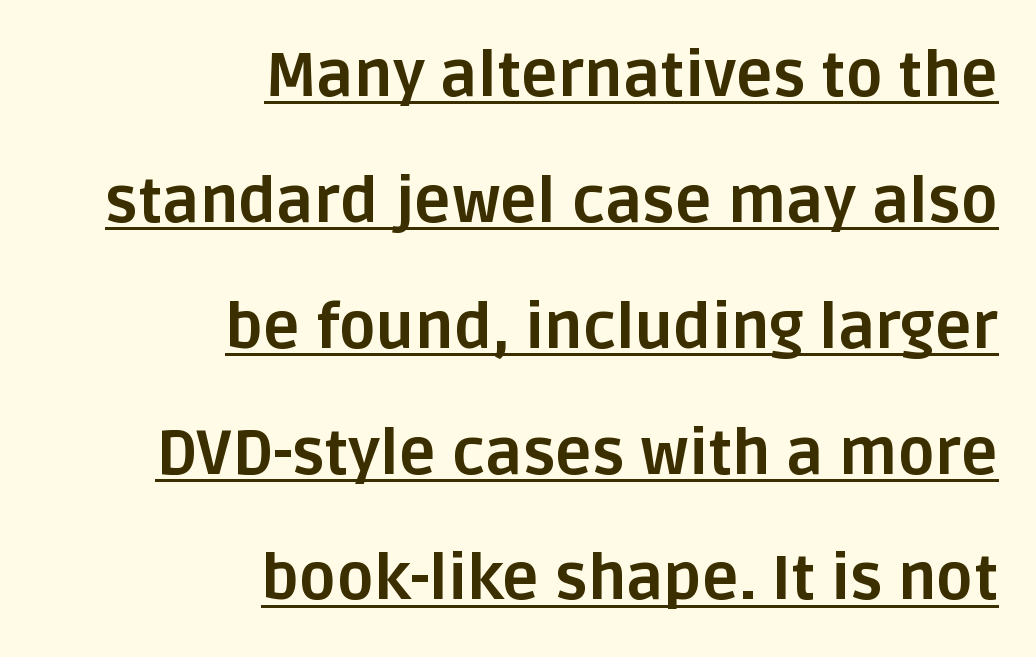
Q: Is the text bold? A: Yes.
Q: Is the text italic (slanted)? A: No, it is upright.
Q: Is the typeface a serif or a sans-serif typeface? A: Sans-serif.
Q: Is the text underlined? A: Yes.
Q: How is the paragraph aligned? A: Right-aligned.
Q: Is the spacing between letters normal or unusually wide? A: Normal.
Q: Is the spacing between lines tight, normal or loose? A: Loose.
Q: Width (condensed, normal, or wide)? A: Normal.
Q: Stroke contrast? A: Low.
Q: x-height? A: Large.
Q: Monospaced? A: No.
